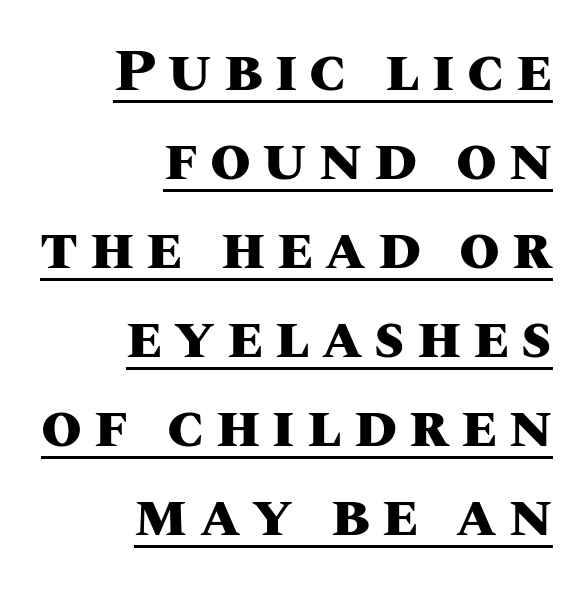
{"italic": "no", "bold": "yes", "weight": "heavy", "width": "normal", "stroke_contrast": "medium", "x_height": "large", "monospaced": "no", "underline": "yes", "align": "right", "line_spacing": "normal", "line_spacing_ratio": 1.51, "letter_spacing": "wide", "letter_spacing_em": 0.2, "glyph_px": 59}
